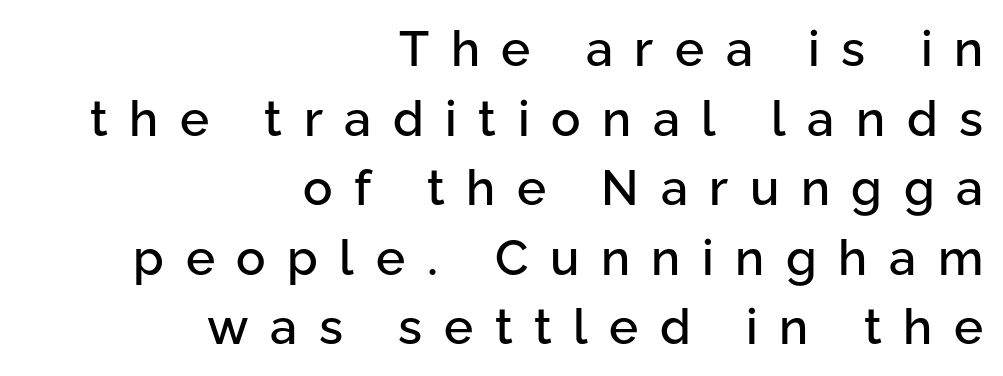
These lines were composed using upright roman letters. Line endings align vertically; line beginnings do not. Does the leading feel generous? No, just average. To sum up the face: it is a sans, with no serifs. Students, note that the glyphs here are deliberately spaced far apart.
